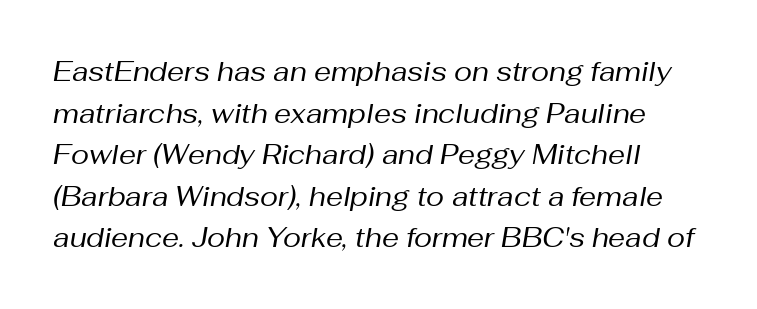
Q: Is the text bold? A: No.
Q: Is the text italic (slanted)? A: Yes, it leans right by about 10 degrees.
Q: Is the text underlined? A: No.
Q: Is the spacing between letters normal or unusually wide? A: Normal.
Q: Is the spacing between lines tight, normal or loose? A: Normal.
